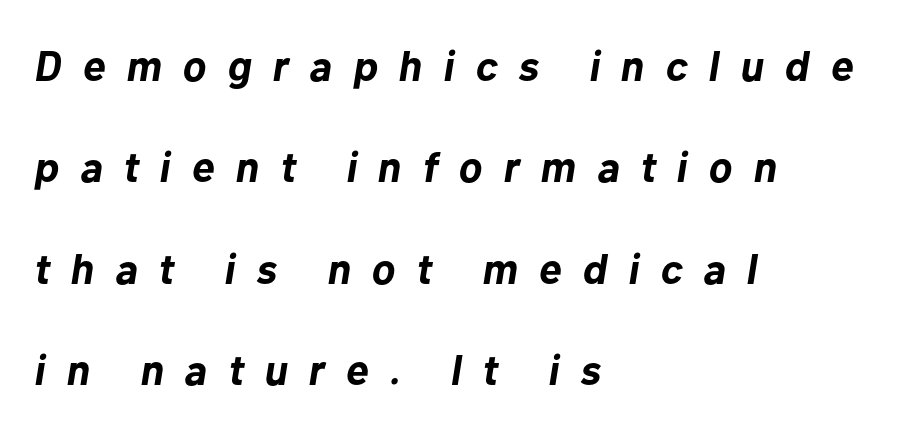
The type is letterspaced generously, with wide tracking. The font is running at its bold setting. An italicized treatment has been applied to the whole sample. Where is the straight margin? On the left. Quick note: interline space is abundant. The area under the type is left untouched.
